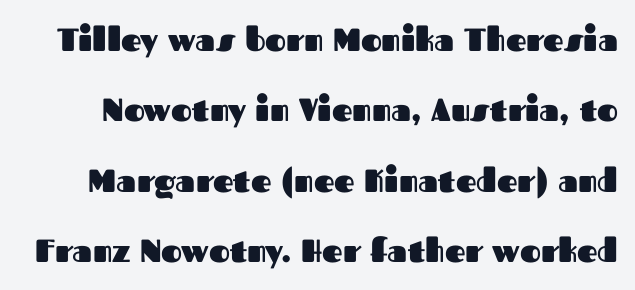
Is the letter spacing exaggerated? No — it looks like the ordinary default. Underlining? Definitely not there. Posture: vertical. The passage shown stacks its lines with a broad gap. To sum up the face: it is a sans, with no serifs.
